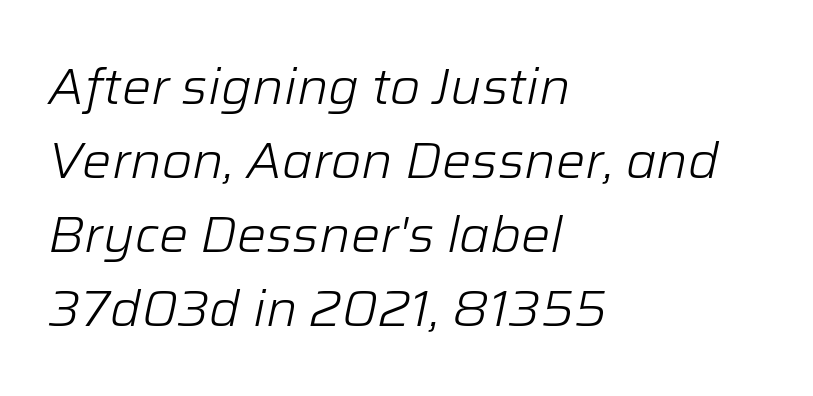
The image shows 49 px light type, italic (leaning right); set left-aligned, normal line spacing (1.51x), normal letter spacing, not underlined; low stroke contrast and a medium x-height.
